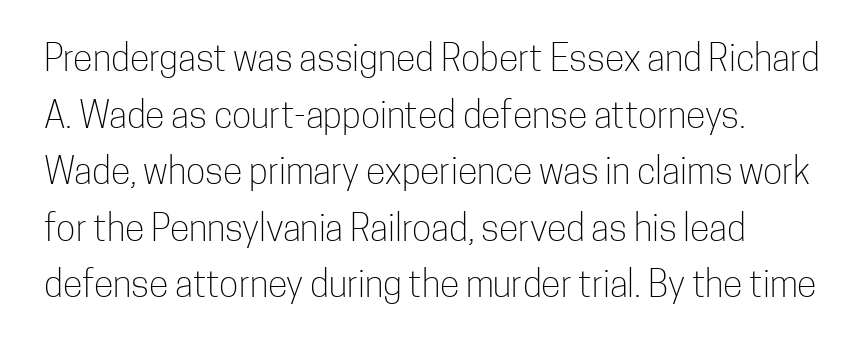
The image shows 36 px light, condensed sans-serif type, upright; set left-aligned, normal line spacing (1.57x), normal letter spacing, not underlined; low stroke contrast and a medium x-height.
